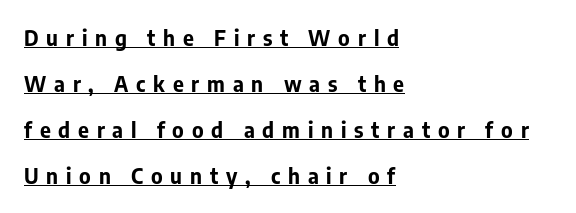
{"italic": "no", "bold": "yes", "underline": "yes", "align": "left", "line_spacing": "loose", "line_spacing_ratio": 2.19, "letter_spacing": "wide", "letter_spacing_em": 0.37, "glyph_px": 21}
